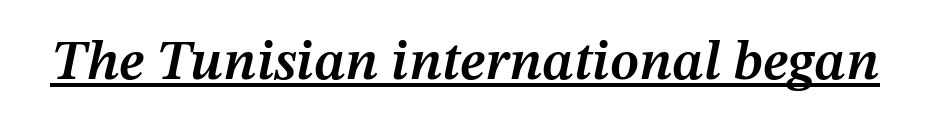
Q: Is the text bold? A: Semi-bold.
Q: Is the text italic (slanted)? A: Yes, it leans right by about 12 degrees.
Q: Is the text underlined? A: Yes.
Q: Is the spacing between letters normal or unusually wide? A: Normal.
Q: Width (condensed, normal, or wide)? A: Normal.
Q: Stroke contrast? A: Medium.
Q: x-height? A: Medium.
Q: Monospaced? A: No.
